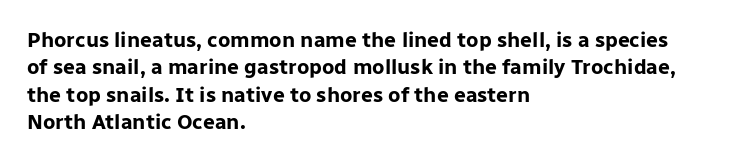
{"italic": "no", "bold": "yes", "underline": "no", "align": "left", "line_spacing": "normal", "line_spacing_ratio": 1.3, "letter_spacing": "normal", "letter_spacing_em": 0.0, "glyph_px": 21}
